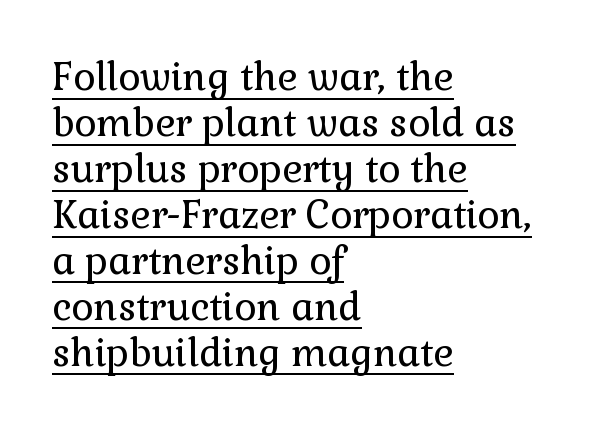
Q: Is the text bold? A: No.
Q: Is the text italic (slanted)? A: No, it is upright.
Q: Is the typeface a serif or a sans-serif typeface? A: Serif.
Q: Is the text underlined? A: Yes.
Q: How is the paragraph aligned? A: Left-aligned.
Q: Is the spacing between letters normal or unusually wide? A: Normal.
Q: Width (condensed, normal, or wide)? A: Normal.
Q: x-height? A: Medium.
Q: Monospaced? A: No.
